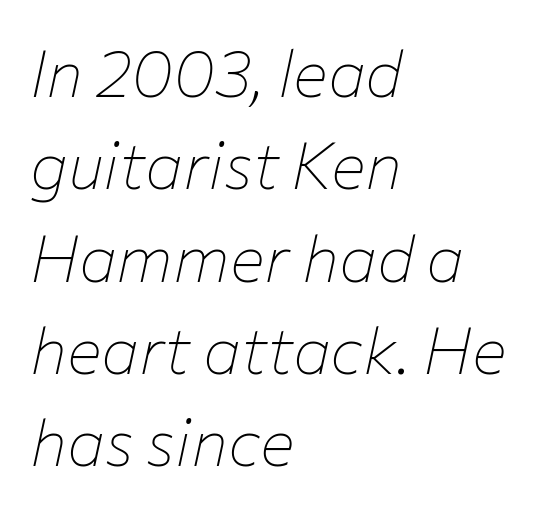
{"italic": "yes", "lean": "right", "slant_degrees": 12, "bold": "no", "weight": "thin", "width": "normal", "stroke_contrast": "low", "x_height": "medium", "monospaced": "no", "underline": "no", "align": "left", "line_spacing": "normal", "line_spacing_ratio": 1.42, "letter_spacing": "normal", "letter_spacing_em": 0.0, "glyph_px": 65}
